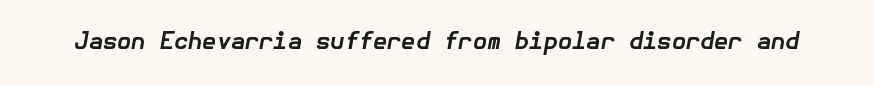
Looking at the ascenders, they clearly lean. Caption: standard tracking, unaltered. Pretty heavy lettering here — definitely bold. The baseline area is clear.
